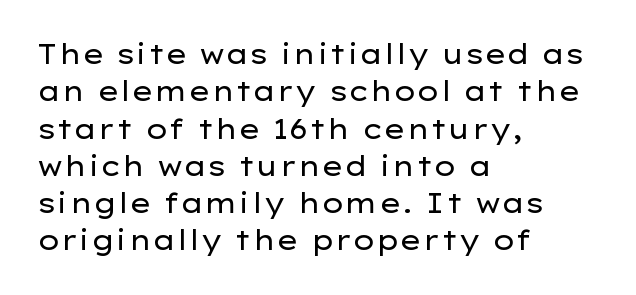
Interline gaps are of average width in this sample. Inter-character spacing is left at the font's built-in metrics. If you drew a line through each stem, it would be perfectly vertical. Words float on clear page, feet unadorned. Each line starts at the same left margin while the right side varies.
